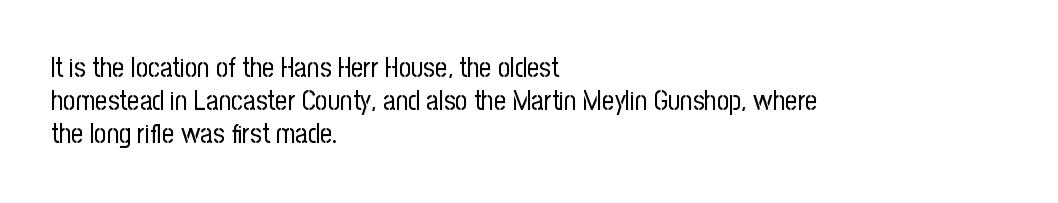
Q: Is the text bold? A: No.
Q: Is the text italic (slanted)? A: No, it is upright.
Q: Is the text underlined? A: No.
Q: How is the paragraph aligned? A: Left-aligned.
Q: Is the spacing between letters normal or unusually wide? A: Normal.
